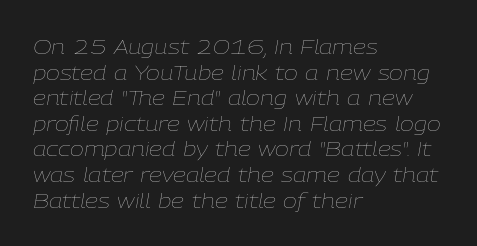
The image shows 21 px text type, italic (leaning right); set left-aligned, line spacing 1.22x, normal letter spacing, not underlined.
